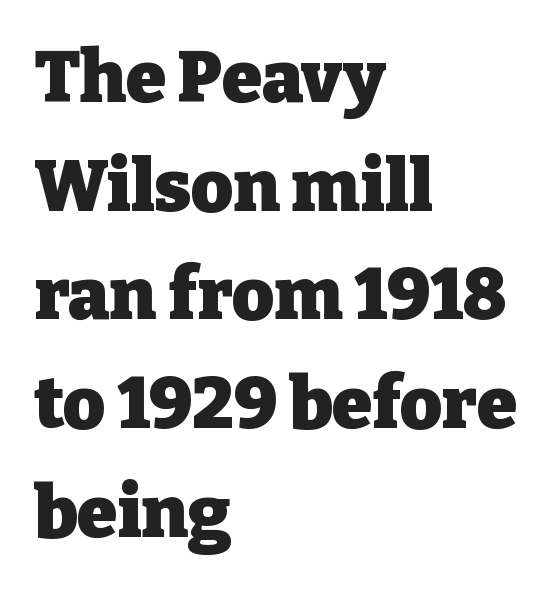
Q: Is the text bold? A: Yes.
Q: Is the text italic (slanted)? A: No, it is upright.
Q: Is the typeface a serif or a sans-serif typeface? A: Serif.
Q: Is the text underlined? A: No.
Q: How is the paragraph aligned? A: Left-aligned.
Q: Is the spacing between letters normal or unusually wide? A: Normal.
Q: Is the spacing between lines tight, normal or loose? A: Normal.
Q: Width (condensed, normal, or wide)? A: Normal.
Q: Stroke contrast? A: Low.
Q: x-height? A: Medium.
Q: Monospaced? A: No.
